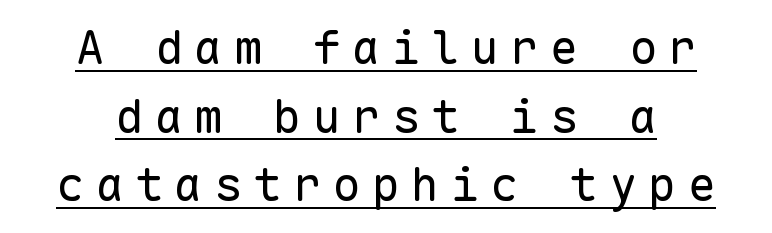
Q: Is the text bold? A: No.
Q: Is the text italic (slanted)? A: No, it is upright.
Q: Is the typeface a serif or a sans-serif typeface? A: Sans-serif.
Q: Is the text underlined? A: Yes.
Q: How is the paragraph aligned? A: Centered.
Q: Is the spacing between letters normal or unusually wide? A: Unusually wide.
Q: Is the spacing between lines tight, normal or loose? A: Normal.
Q: Width (condensed, normal, or wide)? A: Normal.
Q: Stroke contrast? A: Low.
Q: x-height? A: Medium.
Q: Monospaced? A: Yes.
